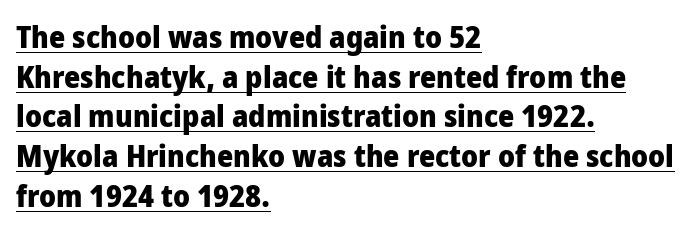
The image shows 31 px heavy, condensed sans-serif type, upright; set left-aligned, normal line spacing (1.28x), normal letter spacing, underlined; low stroke contrast and a large x-height.
